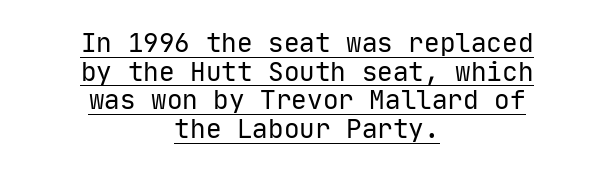
Q: Is the text bold? A: No.
Q: Is the text italic (slanted)? A: No, it is upright.
Q: Is the text underlined? A: Yes.
Q: How is the paragraph aligned? A: Centered.
Q: Is the spacing between letters normal or unusually wide? A: Normal.
Q: Is the spacing between lines tight, normal or loose? A: Tight.
